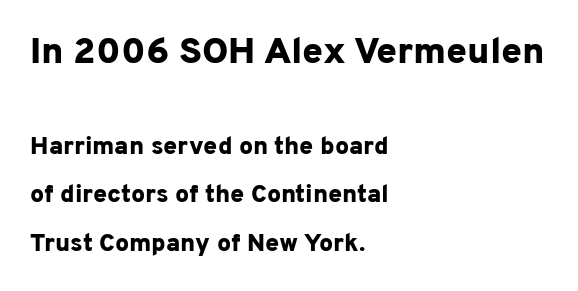
The image shows 37 px bold sans-serif type, upright; set left-aligned, loose line spacing (1.93x), normal letter spacing, not underlined; the first (top) block is 1.48x larger; low stroke contrast and a medium x-height.
